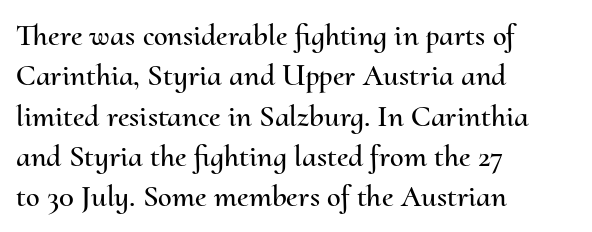
Q: Is the text italic (slanted)? A: No, it is upright.
Q: Is the text underlined? A: No.
Q: How is the paragraph aligned? A: Left-aligned.
Q: Is the spacing between letters normal or unusually wide? A: Normal.
Q: Is the spacing between lines tight, normal or loose? A: Normal.
Q: Width (condensed, normal, or wide)? A: Normal.
Q: Stroke contrast? A: Medium.
Q: x-height? A: Small.
Q: Monospaced? A: No.
